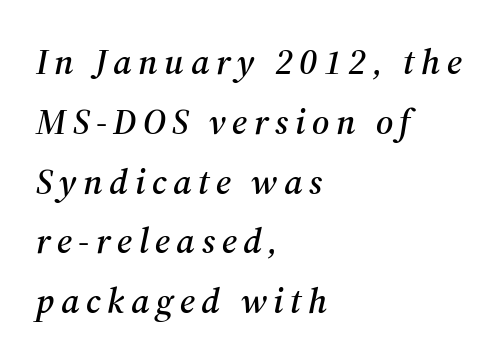
Just letters on the line, the space beneath them empty. You can tell it's italic because the verticals aren't actually vertical. Here the designer chose a conventional face with non-uniform glyph widths. Serifs: yes, visible at the terminals of the letterforms. One glance says typical: line gaps are just what's usual.
